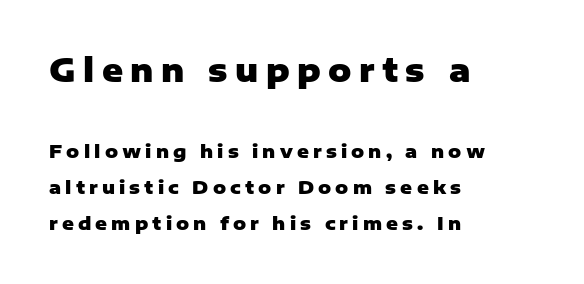
The image shows 32 px heavy sans-serif type, upright; set left-aligned, loose line spacing (2.01x), unusually wide letter spacing (+0.23 em), not underlined; the first (top) block is 1.78x larger; low stroke contrast and a medium x-height.
